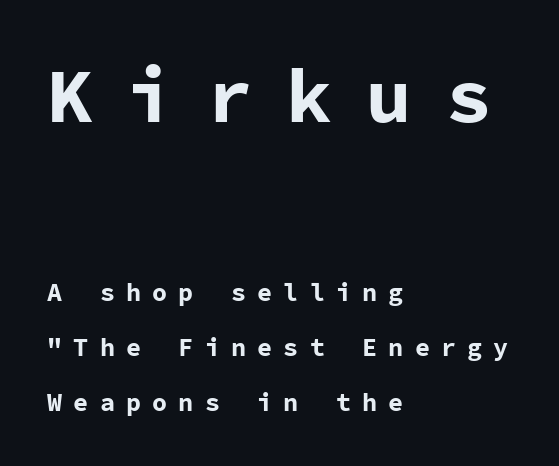
The image shows 76 px bold sans-serif type, upright, monospaced; set left-aligned, loose line spacing (2.21x), unusually wide letter spacing (+0.45 em), not underlined; the first (top) block is 3.04x larger; low stroke contrast and a medium x-height.
